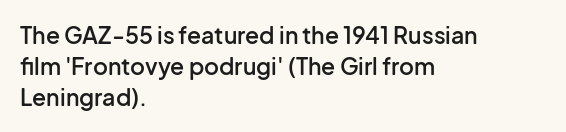
Q: Is the text bold? A: Semi-bold.
Q: Is the text italic (slanted)? A: No, it is upright.
Q: Is the text underlined? A: No.
Q: How is the paragraph aligned? A: Left-aligned.
Q: Is the spacing between letters normal or unusually wide? A: Normal.
Q: Is the spacing between lines tight, normal or loose? A: Normal.
